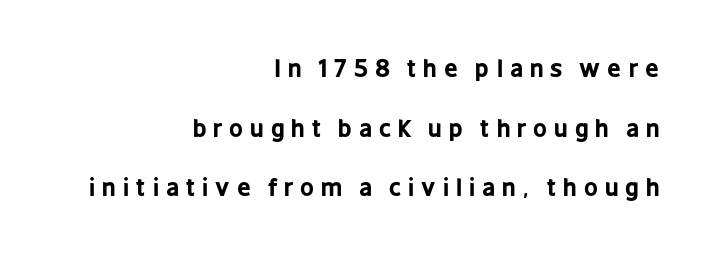
Q: Is the text bold? A: Yes.
Q: Is the text italic (slanted)? A: No, it is upright.
Q: Is the text underlined? A: No.
Q: How is the paragraph aligned? A: Right-aligned.
Q: Is the spacing between letters normal or unusually wide? A: Unusually wide.
Q: Is the spacing between lines tight, normal or loose? A: Loose.
